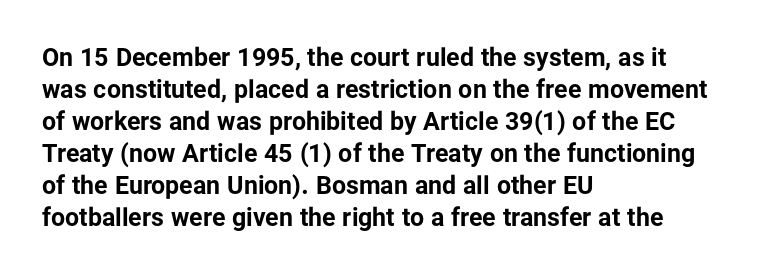
The typesetter chose a ragged-right arrangement here. The line texture is even and compact thanks to regular tracking. Summary of weight: heavy, a full bold. Vertically, the passage feels balanced, rows spaced as you'd expect. In terms of posture, this sample is upright.
